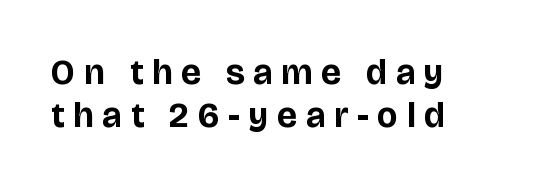
The image shows 35 px bold sans-serif type, upright; set left-aligned, line spacing 1.23x, unusually wide letter spacing (+0.26 em), not underlined; low stroke contrast and a large x-height.
